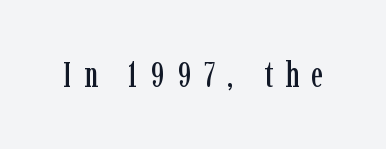
The image shows 35 px condensed serif type, upright; set unusually wide letter spacing (+0.35 em), not underlined; low stroke contrast and a medium x-height.
